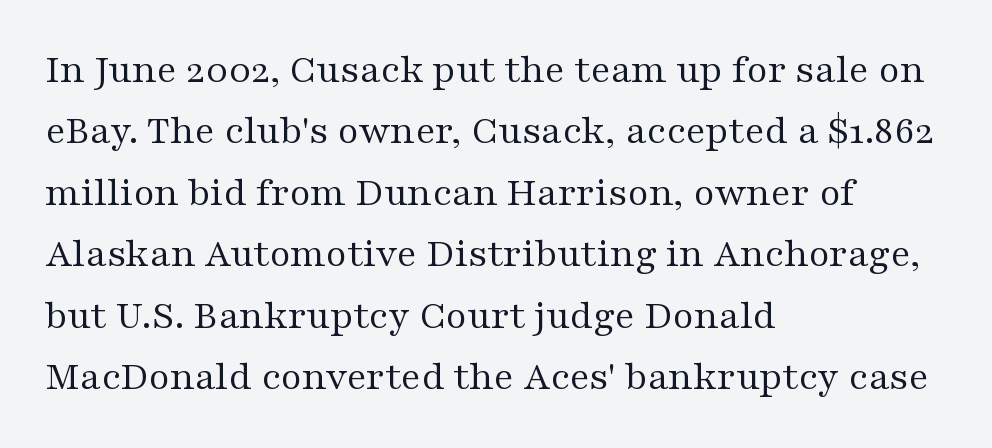
The image shows 41 px regular-weight, wide serif type, upright; set left-aligned, normal line spacing (1.5x), normal letter spacing, not underlined; medium stroke contrast and a medium x-height.
